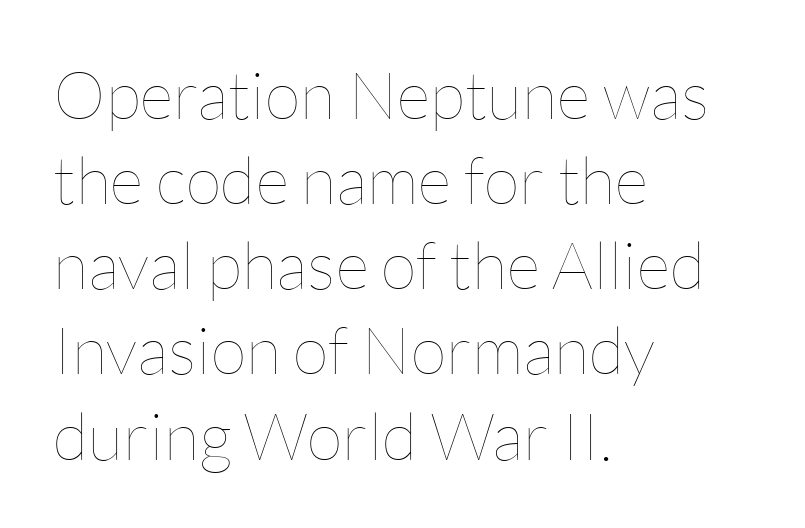
Q: Is the text bold? A: No.
Q: Is the text italic (slanted)? A: No, it is upright.
Q: Is the text underlined? A: No.
Q: How is the paragraph aligned? A: Left-aligned.
Q: Is the spacing between letters normal or unusually wide? A: Normal.
Q: Is the spacing between lines tight, normal or loose? A: Normal.
Q: Width (condensed, normal, or wide)? A: Normal.
Q: Stroke contrast? A: Low.
Q: x-height? A: Medium.
Q: Monospaced? A: No.
